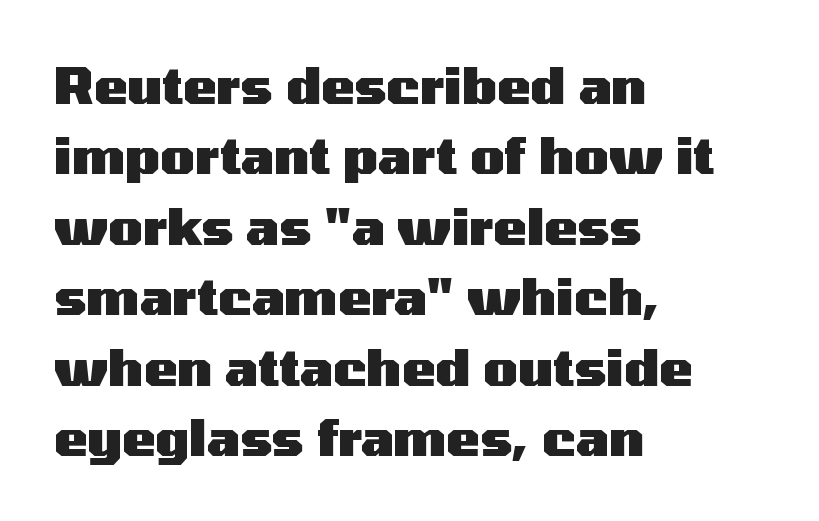
{"serif": "no", "italic": "no", "bold": "yes", "weight": "heavy", "width": "wide", "stroke_contrast": "medium", "x_height": "medium", "monospaced": "no", "underline": "no", "align": "left", "line_spacing": "normal", "line_spacing_ratio": 1.41, "letter_spacing": "normal", "letter_spacing_em": 0.0, "glyph_px": 50}
